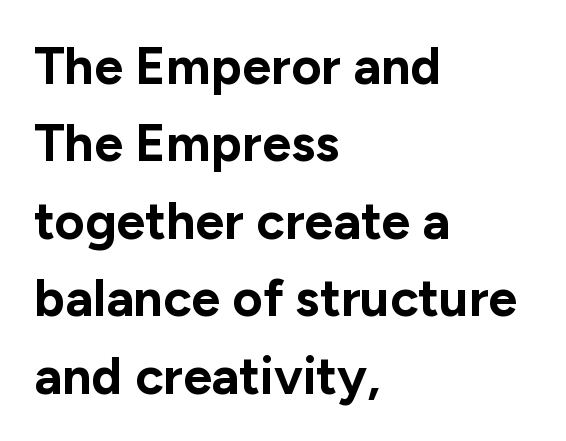
The image shows 52 px bold sans-serif type, upright; set left-aligned, normal line spacing (1.49x), normal letter spacing, not underlined; low stroke contrast and a medium x-height.
